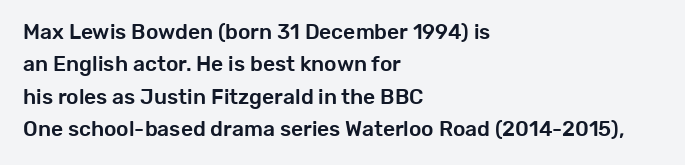
{"italic": "no", "underline": "no", "align": "left", "line_spacing": "normal", "line_spacing_ratio": 1.54, "letter_spacing": "normal", "letter_spacing_em": 0.0, "glyph_px": 21}
